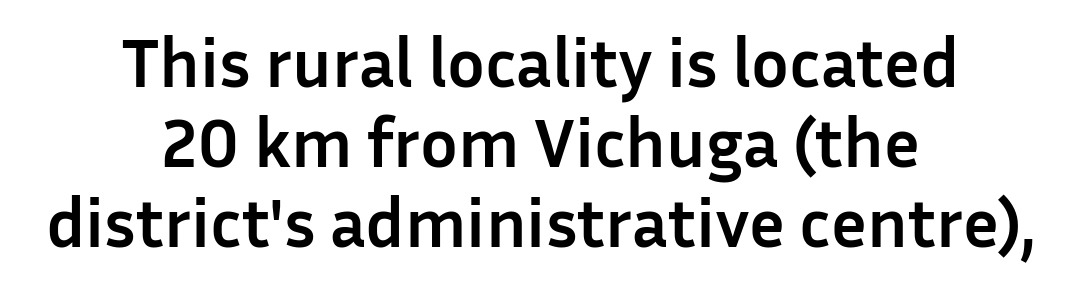
The axis of the letterforms is exactly vertical. Is the block centered? Yes — each line is placed symmetrically about the middle. Note the varied advance widths — an 'i' is clearly narrower than an 'm'. Each glyph is drawn with heavy, bold strokes.
